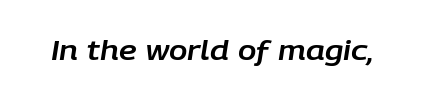
{"italic": "yes", "lean": "right", "slant_degrees": 9, "underline": "no", "letter_spacing": "normal", "letter_spacing_em": 0.0, "glyph_px": 27}
